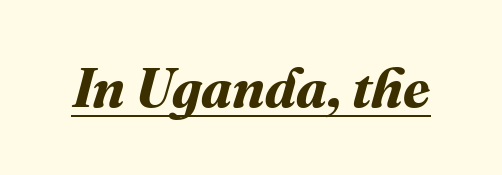
Q: Is the text bold? A: Yes.
Q: Is the text underlined? A: Yes.
Q: Is the spacing between letters normal or unusually wide? A: Normal.
Q: Width (condensed, normal, or wide)? A: Normal.
Q: Stroke contrast? A: Medium.
Q: x-height? A: Medium.
Q: Monospaced? A: No.
